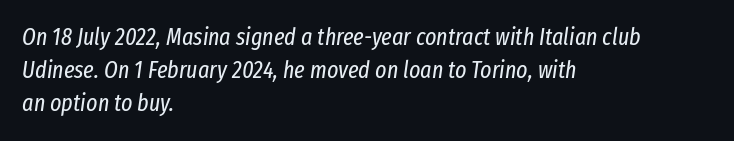
{"italic": "yes", "lean": "right", "slant_degrees": 8, "bold": "no", "underline": "no", "align": "left", "line_spacing": "normal", "line_spacing_ratio": 1.38, "letter_spacing": "normal", "letter_spacing_em": 0.0, "glyph_px": 24}
